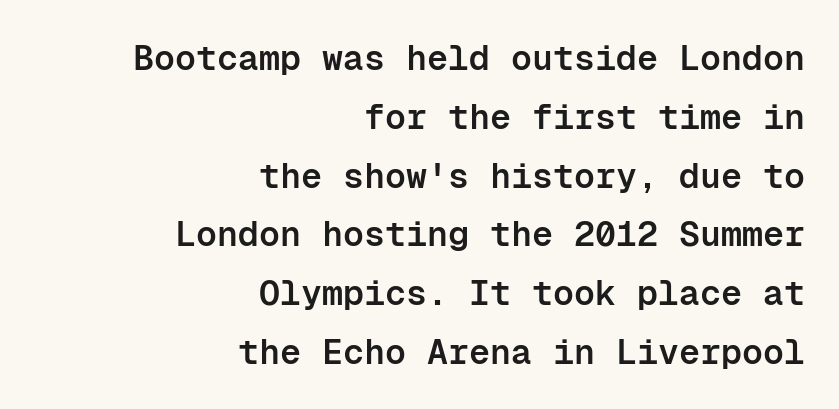
Q: Is the text bold? A: Semi-bold.
Q: Is the text italic (slanted)? A: No, it is upright.
Q: Is the typeface a serif or a sans-serif typeface? A: Sans-serif.
Q: Is the text underlined? A: No.
Q: How is the paragraph aligned? A: Right-aligned.
Q: Is the spacing between letters normal or unusually wide? A: Normal.
Q: Is the spacing between lines tight, normal or loose? A: Normal.
Q: Width (condensed, normal, or wide)? A: Normal.
Q: Stroke contrast? A: Low.
Q: x-height? A: Medium.
Q: Monospaced? A: Yes.
